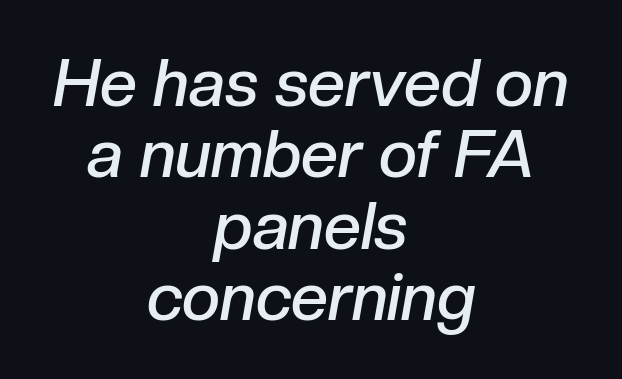
The image shows 66 px semibold type, italic (leaning right); set centered, tight line spacing (1.08x), normal letter spacing, not underlined; low stroke contrast and a medium x-height.
